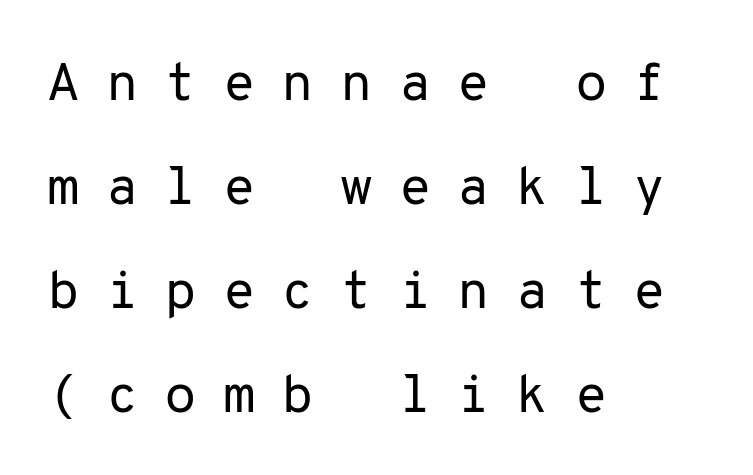
The image shows 53 px regular-weight sans-serif type, upright, monospaced; set left-aligned, loose line spacing (1.96x), unusually wide letter spacing (+0.49 em), not underlined; low stroke contrast and a medium x-height.
